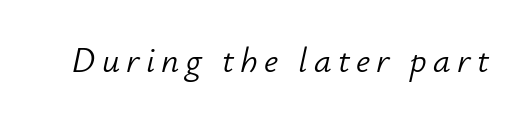
The image shows 35 px light type, italic (leaning right); set not underlined; low stroke contrast and a small x-height.
